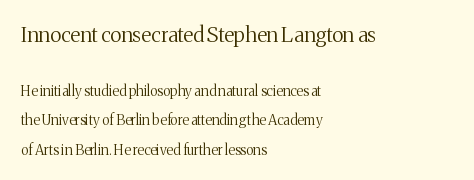
The image shows 21 px text type, upright; set left-aligned, loose line spacing (2.1x), normal letter spacing, not underlined; the first (top) block is 1.5x larger.
